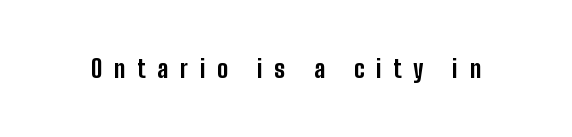
Notice how thick the strokes are: this is what a full bold looks like. The specimen reads as upright at a glance. The letterforms stand isolated, each surrounded by extra space. A clean baseline with only descenders dipping below it.
